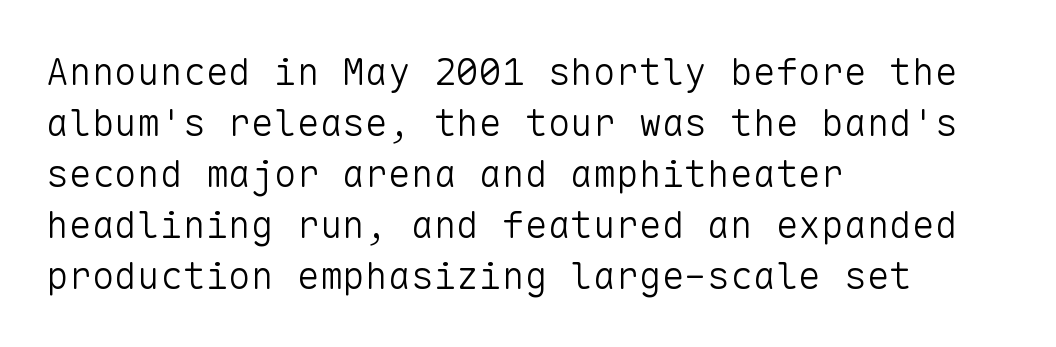
Q: Is the text bold? A: No.
Q: Is the text italic (slanted)? A: No, it is upright.
Q: Is the typeface a serif or a sans-serif typeface? A: Sans-serif.
Q: Is the text underlined? A: No.
Q: How is the paragraph aligned? A: Left-aligned.
Q: Is the spacing between letters normal or unusually wide? A: Normal.
Q: Is the spacing between lines tight, normal or loose? A: Normal.
Q: Width (condensed, normal, or wide)? A: Normal.
Q: Stroke contrast? A: Low.
Q: x-height? A: Medium.
Q: Monospaced? A: Yes.
